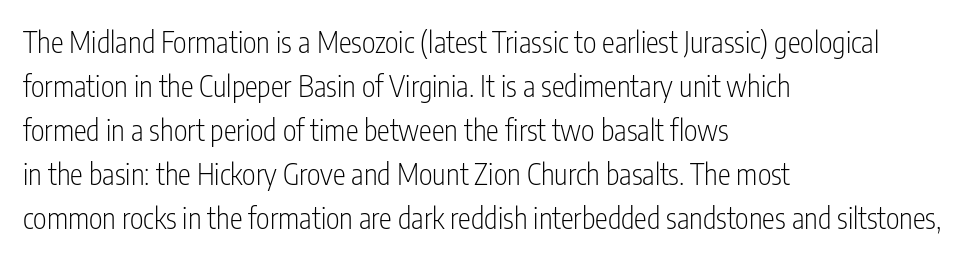
The paragraph shown leans on its left margin. The text was rendered using a sans face with plain stroke endings. Is the stroke heavy? The answer is a plain regular-or-lighter. Here the glyphs are tracked normally, forming tight word shapes. The strip under each line holds only bare page.
